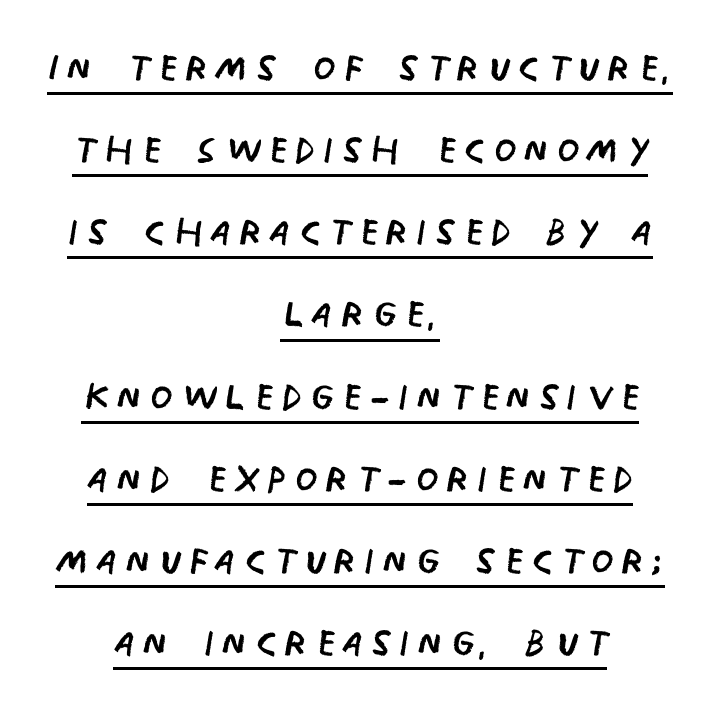
{"serif": "no", "bold": "no", "weight": "regular", "width": "condensed", "stroke_contrast": "low", "x_height": "large", "monospaced": "no", "underline": "yes", "align": "center", "line_spacing": "normal", "line_spacing_ratio": 1.58, "glyph_px": 52}
